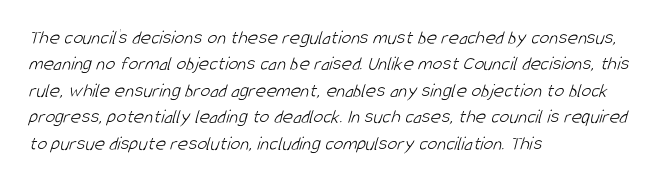
Is there much room between lines? A standard amount, neither cramped nor airy. Honestly, the letter spacing is just normal — you wouldn't notice it. The letters look calm and open, with moderate or lighter stems. Visually the block forms a straight wall on the left and a jagged coastline on the right. Any mark beneath the type? The region is blank.
